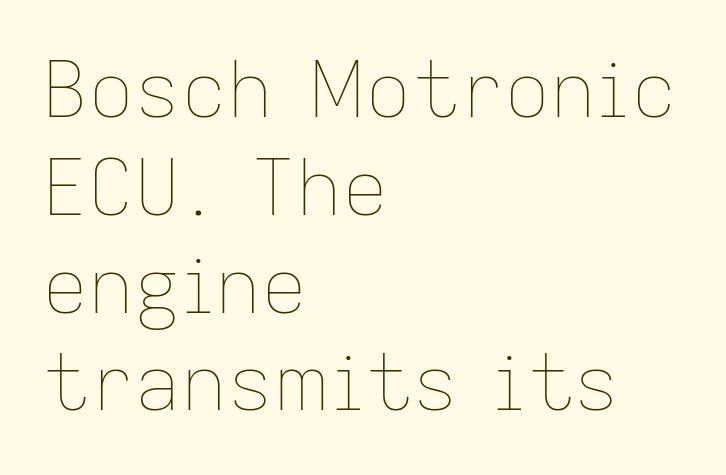
{"italic": "no", "bold": "no", "weight": "thin", "width": "normal", "stroke_contrast": "low", "x_height": "medium", "monospaced": "no", "underline": "no", "align": "left", "line_spacing": "normal", "line_spacing_ratio": 1.27, "letter_spacing": "normal", "letter_spacing_em": 0.0, "glyph_px": 77}
